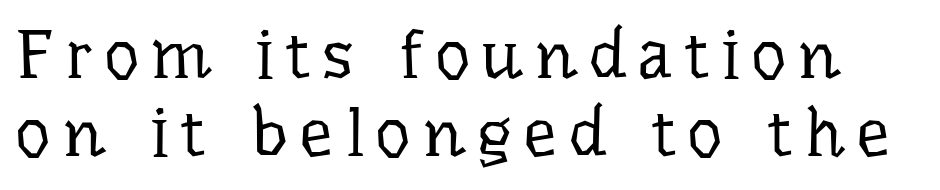
The image shows 68 px regular-weight serif type, upright; set tight line spacing (1.15x), not underlined; low stroke contrast and a medium x-height.
